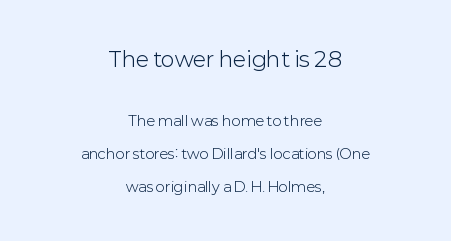
The image shows 21 px text type, upright; set centered, loose line spacing (2.35x), normal letter spacing, not underlined; the first (top) block is 1.5x larger.
